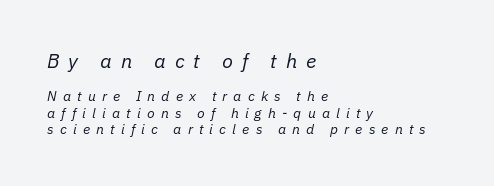
Q: Is the text bold? A: No.
Q: Is the text italic (slanted)? A: Yes, it leans right by about 11 degrees.
Q: Is the text underlined? A: No.
Q: How is the paragraph aligned? A: Left-aligned.
Q: Is the spacing between letters normal or unusually wide? A: Unusually wide.
Q: Which block of text is set in a larger size, the first (top) or the second (bottom)? A: The first (top) one.
